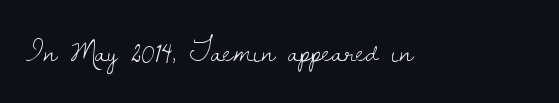
Q: Is the text bold? A: No.
Q: Is the text italic (slanted)? A: Yes.
Q: Is the typeface a serif or a sans-serif typeface? A: Serif.
Q: Is the text underlined? A: No.
Q: Is the spacing between letters normal or unusually wide? A: Normal.
Q: Width (condensed, normal, or wide)? A: Normal.
Q: Stroke contrast? A: Low.
Q: x-height? A: Small.
Q: Monospaced? A: No.
